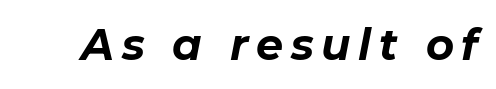
{"italic": "yes", "lean": "right", "slant_degrees": 11, "bold": "yes", "weight": "bold", "width": "normal", "stroke_contrast": "low", "x_height": "medium", "monospaced": "no", "underline": "no", "glyph_px": 43}
